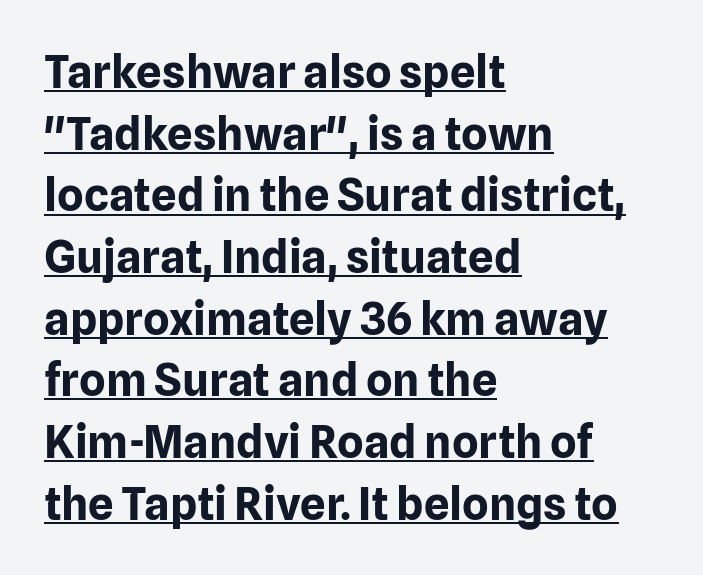
Q: Is the text bold? A: Yes.
Q: Is the text italic (slanted)? A: No, it is upright.
Q: Is the typeface a serif or a sans-serif typeface? A: Sans-serif.
Q: Is the text underlined? A: Yes.
Q: How is the paragraph aligned? A: Left-aligned.
Q: Is the spacing between letters normal or unusually wide? A: Normal.
Q: Is the spacing between lines tight, normal or loose? A: Normal.
Q: Width (condensed, normal, or wide)? A: Normal.
Q: Stroke contrast? A: Low.
Q: x-height? A: Medium.
Q: Monospaced? A: No.
